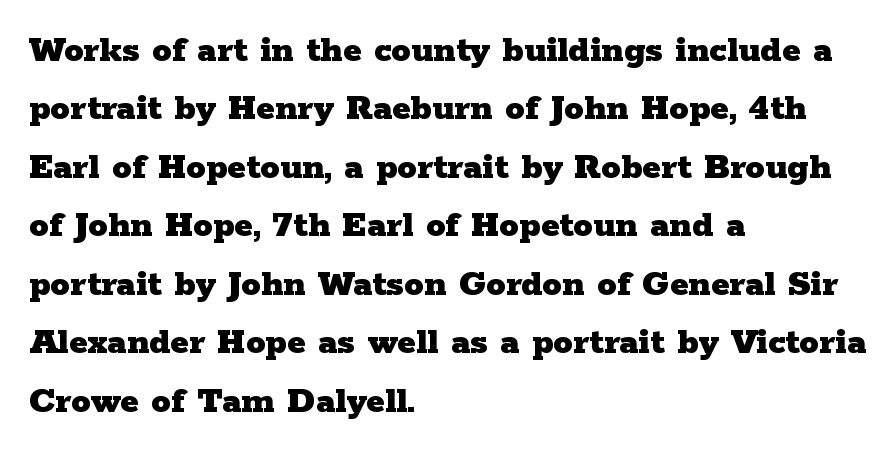
{"serif": "yes", "italic": "no", "bold": "yes", "weight": "heavy", "width": "wide", "stroke_contrast": "low", "x_height": "medium", "monospaced": "no", "underline": "no", "align": "left", "line_spacing": "normal", "line_spacing_ratio": 1.5, "letter_spacing": "normal", "letter_spacing_em": 0.0, "glyph_px": 39}
